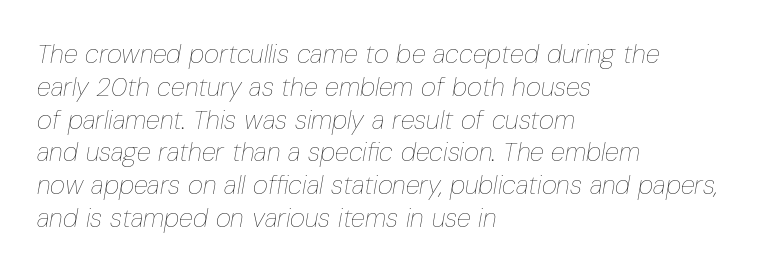
In terms of leading, this rendering sits right in the middle. Letter spacing: default. Letters rest on an invisible, unmarked baseline. The passage shown leans; its letterforms are oblique. Counters stay open thanks to moderate or lighter strokes. This rendering uses left alignment, leaving the right contour irregular.
